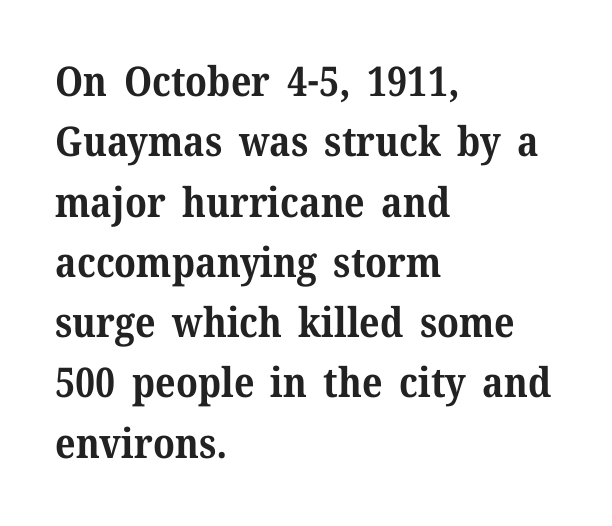
{"serif": "yes", "italic": "no", "bold": "yes", "weight": "bold", "width": "normal", "stroke_contrast": "medium", "x_height": "medium", "monospaced": "no", "underline": "no", "align": "left", "line_spacing": "normal", "line_spacing_ratio": 1.47, "letter_spacing": "normal", "letter_spacing_em": 0.0, "glyph_px": 41}
